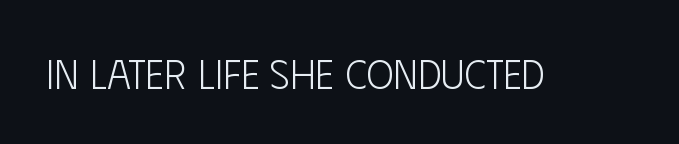
Glyph-to-glyph distance matches everyday printed text. Proportional: the letters do not fall into vertical columns. The font is comparable to plain body text, perhaps lighter. A clean baseline with only descenders dipping below it. Designer's note — italics off, roman on.
